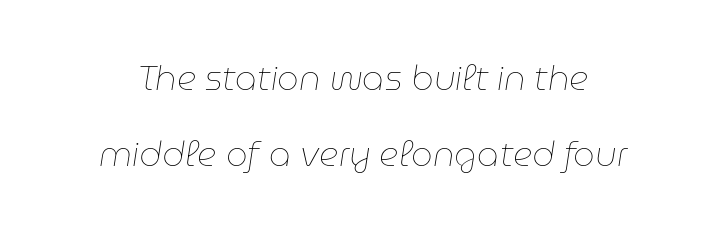
Q: Is the text bold? A: No.
Q: Is the text italic (slanted)? A: Yes, it leans right by about 9 degrees.
Q: Is the text underlined? A: No.
Q: How is the paragraph aligned? A: Centered.
Q: Is the spacing between letters normal or unusually wide? A: Normal.
Q: Is the spacing between lines tight, normal or loose? A: Loose.
Q: Width (condensed, normal, or wide)? A: Normal.
Q: Stroke contrast? A: Low.
Q: x-height? A: Medium.
Q: Monospaced? A: No.
